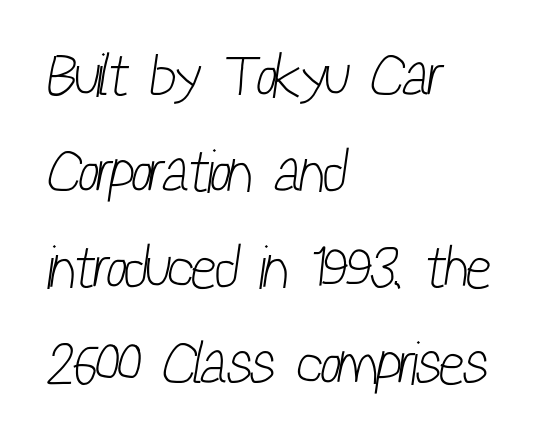
The image shows 60 px light, condensed sans-serif type; set left-aligned, normal line spacing (1.6x), normal letter spacing, not underlined; low stroke contrast and a medium x-height.
